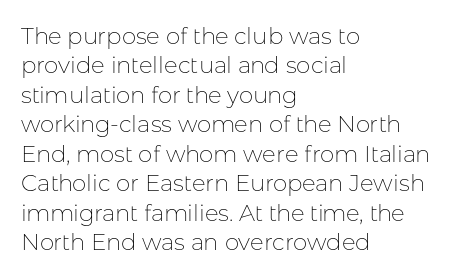
The image shows 23 px text type, upright; set left-aligned, normal line spacing (1.28x), normal letter spacing, not underlined.
